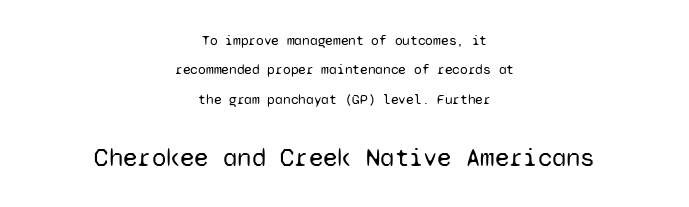
Q: Is the text bold? A: No.
Q: Is the text italic (slanted)? A: No, it is upright.
Q: Is the text underlined? A: No.
Q: How is the paragraph aligned? A: Centered.
Q: Is the spacing between letters normal or unusually wide? A: Normal.
Q: Is the spacing between lines tight, normal or loose? A: Loose.
Q: Which block of text is set in a larger size, the first (top) or the second (bottom)? A: The second (bottom) one.
